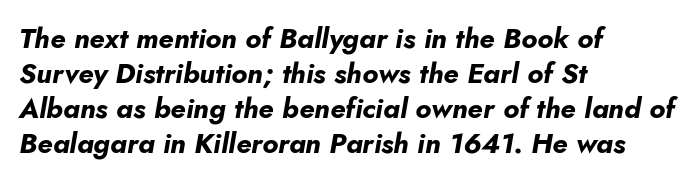
Q: Is the text bold? A: Yes.
Q: Is the text italic (slanted)? A: Yes, it leans right by about 10 degrees.
Q: Is the text underlined? A: No.
Q: How is the paragraph aligned? A: Left-aligned.
Q: Is the spacing between letters normal or unusually wide? A: Normal.
Q: Is the spacing between lines tight, normal or loose? A: Normal.
Q: Width (condensed, normal, or wide)? A: Normal.
Q: Stroke contrast? A: Low.
Q: x-height? A: Small.
Q: Monospaced? A: No.
